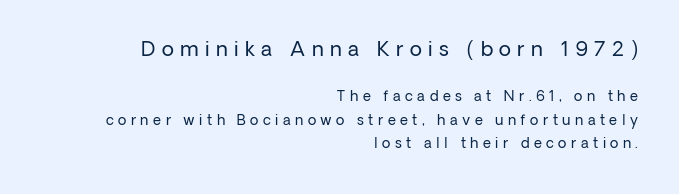
Q: Is the text bold? A: No.
Q: Is the text italic (slanted)? A: No, it is upright.
Q: Is the text underlined? A: No.
Q: How is the paragraph aligned? A: Right-aligned.
Q: Is the spacing between letters normal or unusually wide? A: Unusually wide.
Q: Is the spacing between lines tight, normal or loose? A: Normal.
Q: Which block of text is set in a larger size, the first (top) or the second (bottom)? A: The first (top) one.
